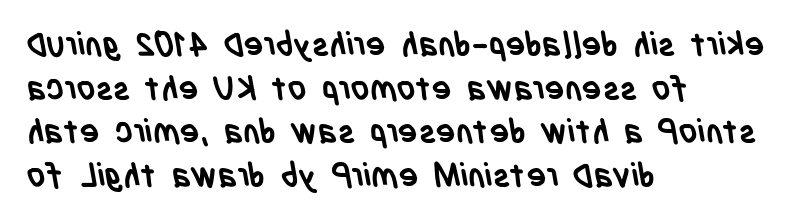
Q: Is the text bold? A: Yes.
Q: Is the typeface a serif or a sans-serif typeface? A: Sans-serif.
Q: Is the text underlined? A: No.
Q: How is the paragraph aligned? A: Left-aligned.
Q: Is the spacing between letters normal or unusually wide? A: Normal.
Q: Is the spacing between lines tight, normal or loose? A: Normal.
Q: Width (condensed, normal, or wide)? A: Condensed.
Q: Stroke contrast? A: Low.
Q: x-height? A: Large.
Q: Monospaced? A: No.
